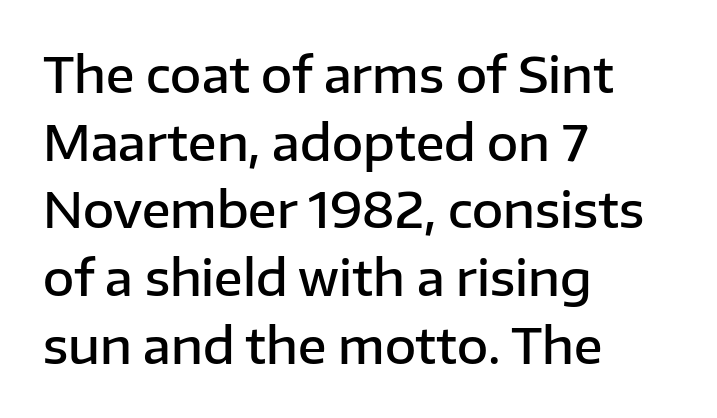
The image shows 48 px semibold sans-serif type, upright; set left-aligned, normal line spacing (1.41x), normal letter spacing, not underlined; low stroke contrast and a medium x-height.
